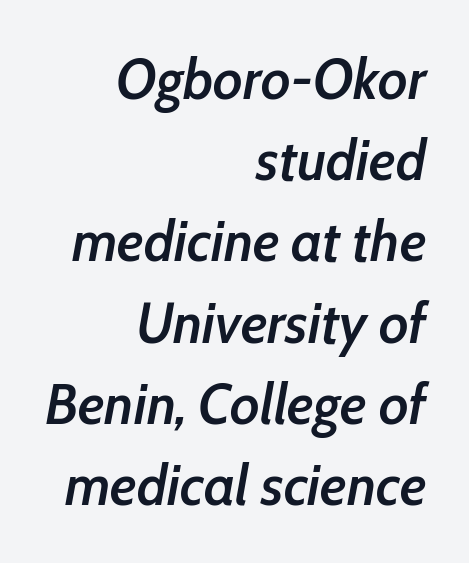
Q: Is the text bold? A: Semi-bold.
Q: Is the text italic (slanted)? A: Yes, it leans right by about 10 degrees.
Q: Is the text underlined? A: No.
Q: How is the paragraph aligned? A: Right-aligned.
Q: Is the spacing between letters normal or unusually wide? A: Normal.
Q: Is the spacing between lines tight, normal or loose? A: Normal.
Q: Width (condensed, normal, or wide)? A: Condensed.
Q: Stroke contrast? A: Low.
Q: x-height? A: Medium.
Q: Monospaced? A: No.
